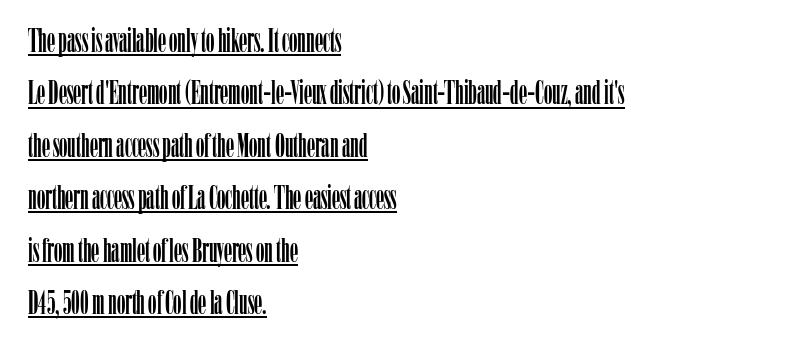
{"serif": "yes", "italic": "no", "width": "condensed", "stroke_contrast": "low", "x_height": "medium", "monospaced": "no", "underline": "yes", "align": "left", "line_spacing": "normal", "line_spacing_ratio": 1.59, "letter_spacing": "normal", "letter_spacing_em": 0.0, "glyph_px": 33}
